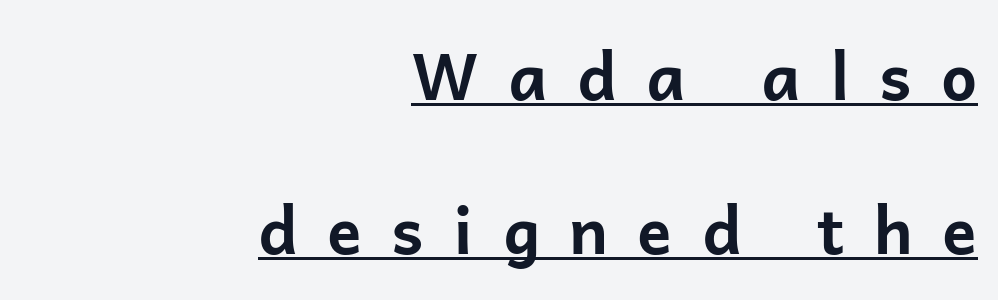
{"serif": "no", "italic": "no", "bold": "yes", "weight": "bold", "width": "normal", "stroke_contrast": "low", "x_height": "medium", "monospaced": "no", "underline": "yes", "align": "right", "line_spacing": "loose", "line_spacing_ratio": 2.4, "letter_spacing": "wide", "letter_spacing_em": 0.46, "glyph_px": 64}
